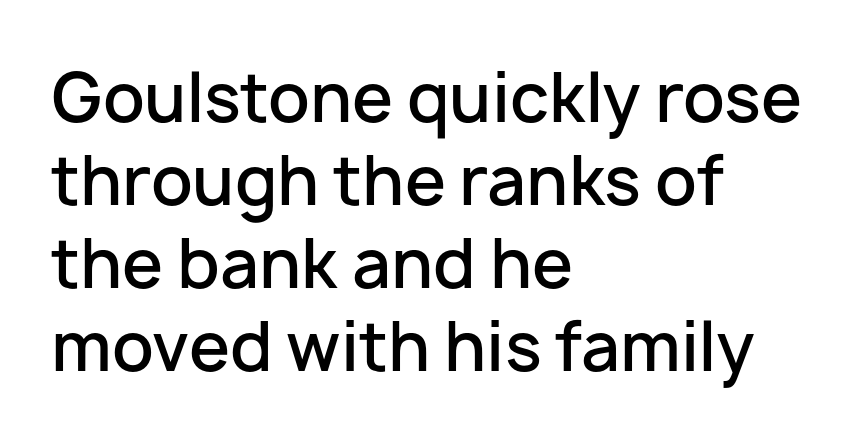
The image shows 66 px semibold sans-serif type, upright; set left-aligned, normal line spacing (1.26x), normal letter spacing, not underlined; low stroke contrast and a medium x-height.
